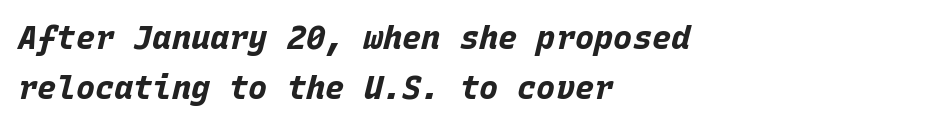
A typesetter would call this zero additional tracking. Rule under the text: the space is simply empty. Compared with a centered layout, this one pins lines to the left instead. Line spacing here is normal. Its strokes are broad and dark, the hallmark of bold type. Looks like terminal output: every glyph gets an equal slot.
